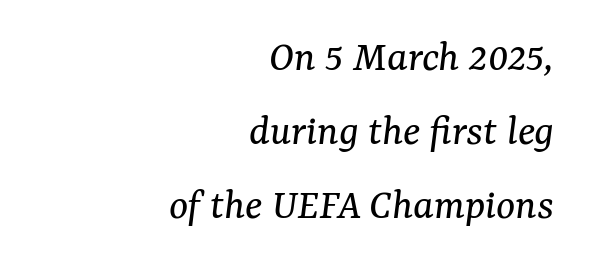
Line spacing here is normal. Serif or sans? Serif — the stroke terminals have little feet. Ink coverage per letter is moderate at most. A typesetter would mark this as italic. Anything drawn beneath the words? Only blank space. Think of a printed novel: that variable character pitch is what you see here.
